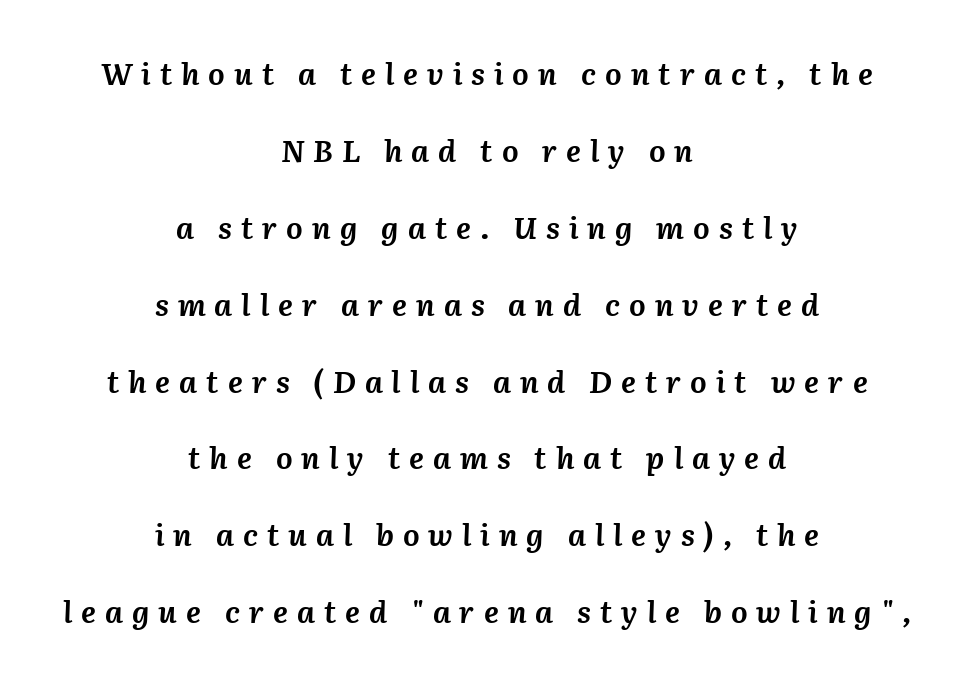
The strokes are fattened all the way to bold. Interline gaps are noticeably wide in this sample. Each word looks stretched out because of the extra space between its letters. A centered setting, common on invitations and titles, is used for this passage.
